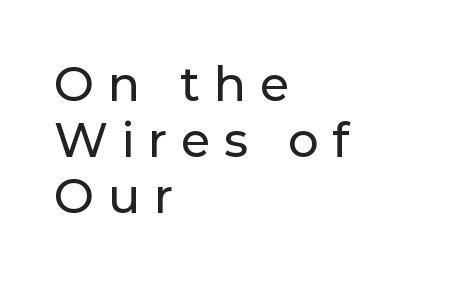
The image shows 48 px sans-serif type, upright; set left-aligned, line spacing 1.17x, unusually wide letter spacing (+0.28 em), not underlined; low stroke contrast and a medium x-height.
